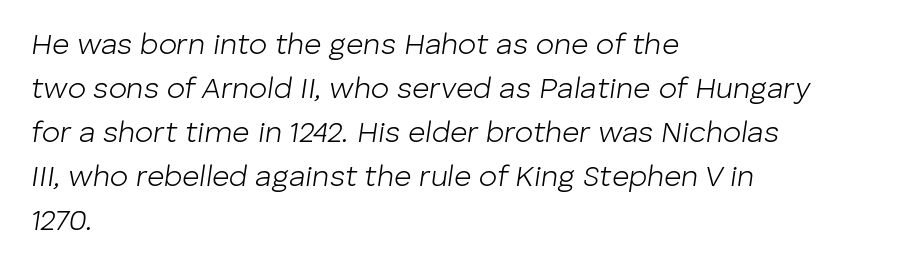
Between one letter and the next there's only the usual sliver of space. In terms of leading, this rendering sits right in the middle. On a weight scale, this lands at 450 or below. The zone under the glyphs is completely vacant. Slant detected: the letters are inclined.
